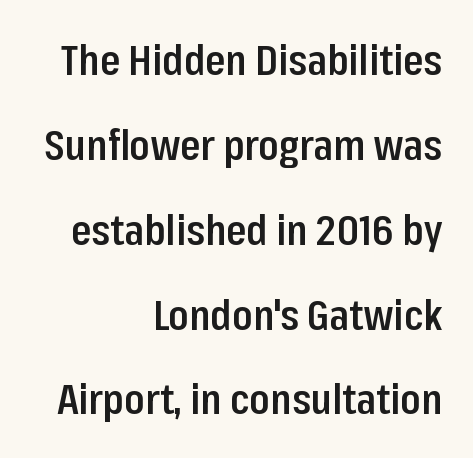
Between one letter and the next there's only the usual sliver of space. This is sans-serif lettering, the kind often seen on screens and signage. Every stem runs plumb, perpendicular to the baseline. Nobody drew a line under any word here.
